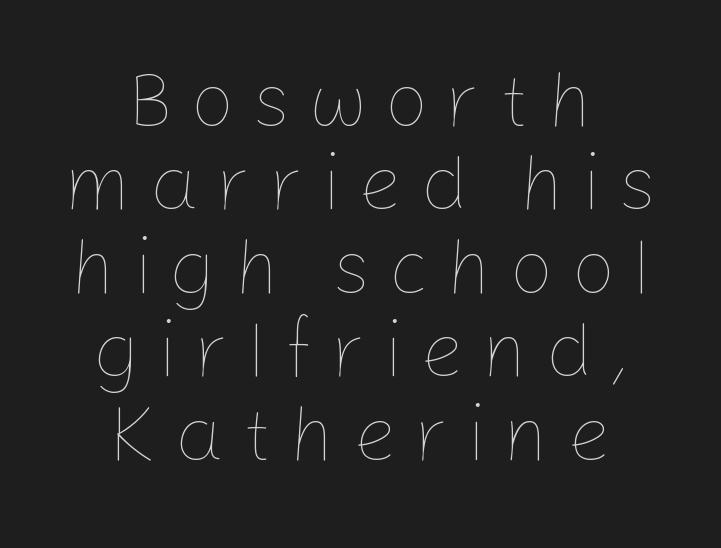
The image shows 78 px thin type, upright; set centered, tight line spacing (1.07x), unusually wide letter spacing (+0.22 em), not underlined; low stroke contrast and a medium x-height.
